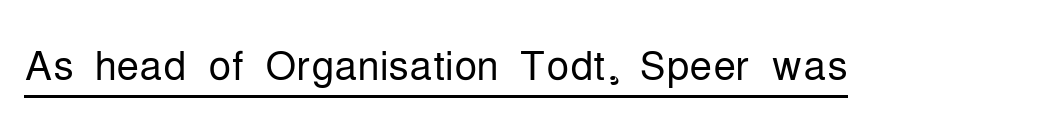
{"serif": "no", "italic": "no", "bold": "no", "weight": "light", "width": "condensed", "stroke_contrast": "low", "x_height": "medium", "monospaced": "no", "underline": "yes", "letter_spacing": "normal", "letter_spacing_em": 0.0, "glyph_px": 57}
